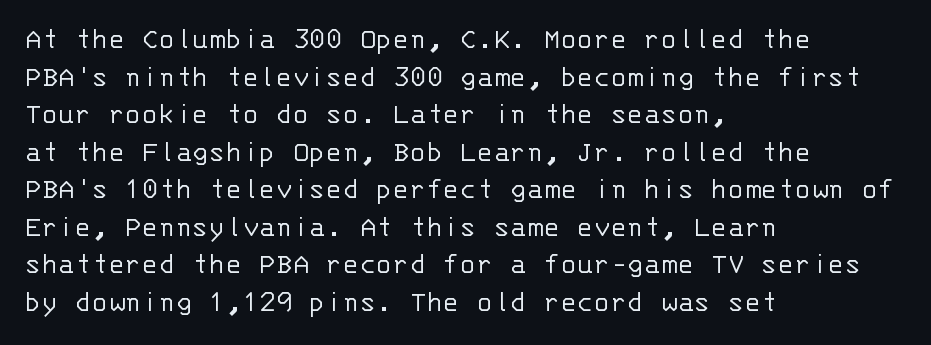
Characters follow at the spacing the type designer built in. The lettering holds an erect, upright posture throughout. Vertical stems look standard width or narrower in stroke. The letters march in equal steps, a hallmark of fixed-pitch type. Any mark beneath the type? The region is blank.
